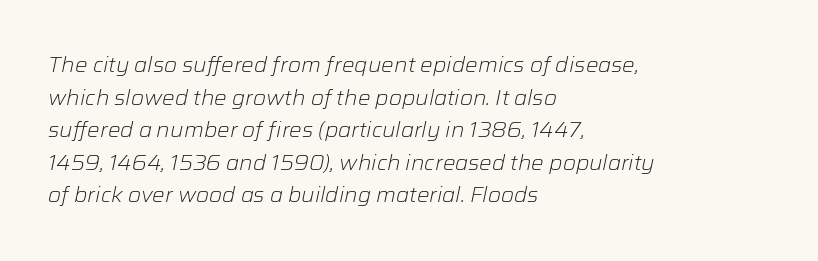
The horizontal fit of the characters is conventional and even. Every row of glyphs begins at an identical x-position on the left. You can tell it's italic because the verticals aren't actually vertical. Weight class: somewhere from thin through regular. The rows are spaced the way most documents space them.
